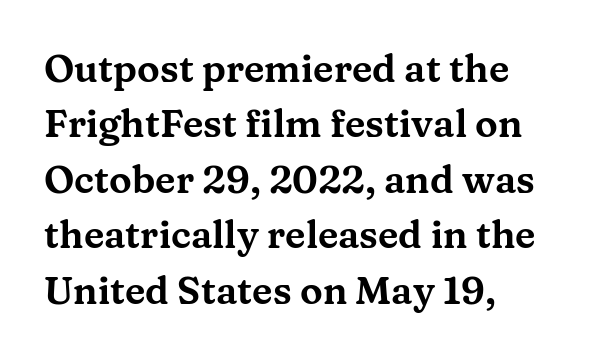
{"serif": "yes", "italic": "no", "width": "wide", "stroke_contrast": "medium", "x_height": "medium", "monospaced": "no", "underline": "no", "align": "left", "line_spacing": "normal", "line_spacing_ratio": 1.46, "letter_spacing": "normal", "letter_spacing_em": 0.0, "glyph_px": 38}
